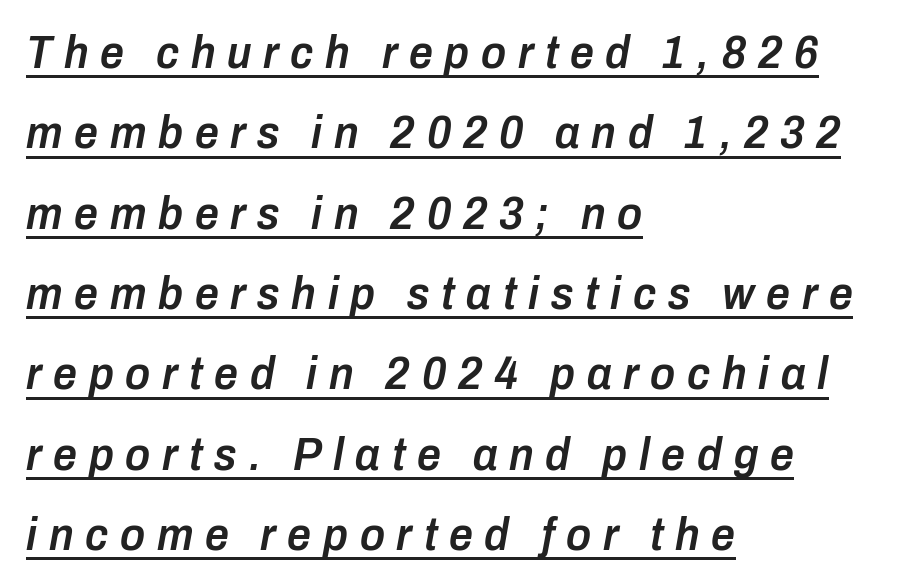
{"italic": "yes", "lean": "right", "slant_degrees": 10, "bold": "semi", "weight": "semibold", "width": "condensed", "stroke_contrast": "low", "x_height": "medium", "monospaced": "no", "underline": "yes", "align": "left", "line_spacing_ratio": 1.71, "letter_spacing": "wide", "letter_spacing_em": 0.25, "glyph_px": 47}
